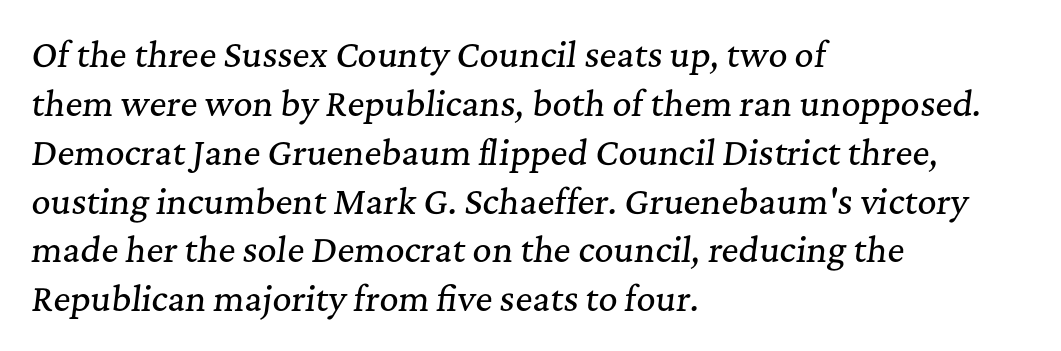
Q: Is the text italic (slanted)? A: Yes, it leans right by about 7 degrees.
Q: Is the typeface a serif or a sans-serif typeface? A: Serif.
Q: Is the text underlined? A: No.
Q: How is the paragraph aligned? A: Left-aligned.
Q: Is the spacing between letters normal or unusually wide? A: Normal.
Q: Is the spacing between lines tight, normal or loose? A: Normal.
Q: Width (condensed, normal, or wide)? A: Normal.
Q: Stroke contrast? A: Medium.
Q: x-height? A: Medium.
Q: Monospaced? A: No.
